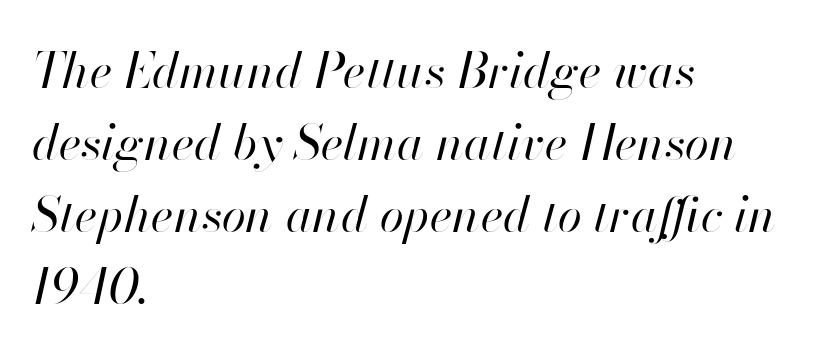
The image shows 49 px regular-weight type, italic (leaning right); set left-aligned, normal line spacing (1.47x), normal letter spacing, not underlined; high stroke contrast and a small x-height.
